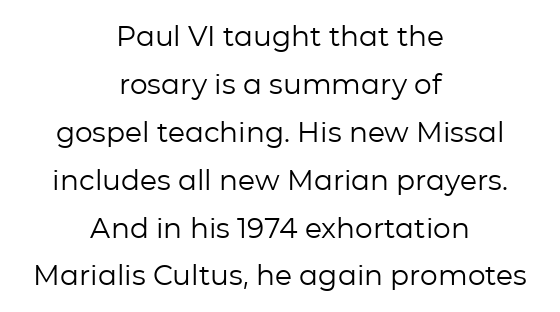
The image shows 28 px regular-weight sans-serif type, upright; set centered, line spacing 1.71x, normal letter spacing, not underlined; low stroke contrast and a medium x-height.
